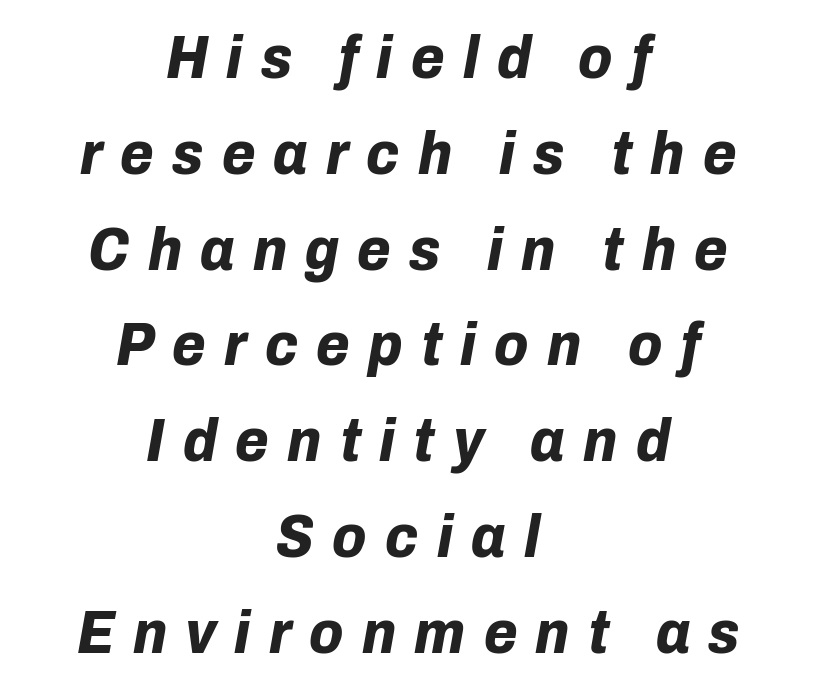
Q: Is the text bold? A: Yes.
Q: Is the text italic (slanted)? A: Yes, it leans right by about 10 degrees.
Q: Is the text underlined? A: No.
Q: How is the paragraph aligned? A: Centered.
Q: Is the spacing between letters normal or unusually wide? A: Unusually wide.
Q: Is the spacing between lines tight, normal or loose? A: Normal.
Q: Width (condensed, normal, or wide)? A: Normal.
Q: Stroke contrast? A: Low.
Q: x-height? A: Medium.
Q: Monospaced? A: No.
